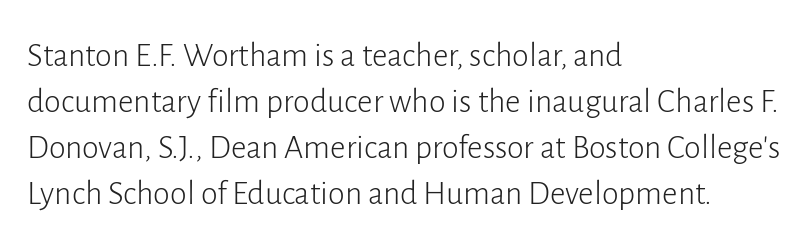
Q: Is the text bold? A: No.
Q: Is the text italic (slanted)? A: No, it is upright.
Q: Is the typeface a serif or a sans-serif typeface? A: Sans-serif.
Q: Is the text underlined? A: No.
Q: How is the paragraph aligned? A: Left-aligned.
Q: Is the spacing between letters normal or unusually wide? A: Normal.
Q: Is the spacing between lines tight, normal or loose? A: Normal.
Q: Width (condensed, normal, or wide)? A: Normal.
Q: Stroke contrast? A: Low.
Q: x-height? A: Medium.
Q: Monospaced? A: No.
